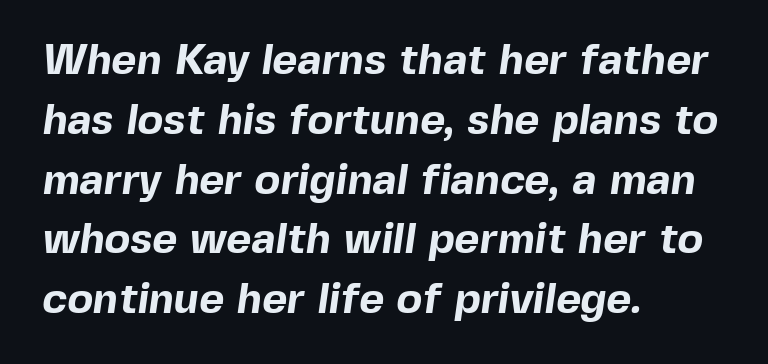
Q: Is the text bold? A: Yes.
Q: Is the typeface a serif or a sans-serif typeface? A: Sans-serif.
Q: Is the text underlined? A: No.
Q: How is the paragraph aligned? A: Left-aligned.
Q: Is the spacing between letters normal or unusually wide? A: Normal.
Q: Is the spacing between lines tight, normal or loose? A: Normal.
Q: Width (condensed, normal, or wide)? A: Normal.
Q: x-height? A: Medium.
Q: Monospaced? A: No.
